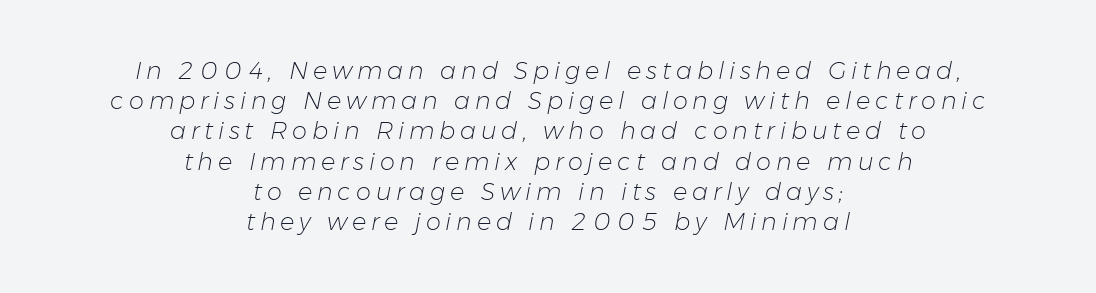
{"italic": "yes", "lean": "right", "slant_degrees": 11, "bold": "no", "underline": "no", "align": "center", "line_spacing": "normal", "line_spacing_ratio": 1.26, "letter_spacing": "wide", "letter_spacing_em": 0.2, "glyph_px": 24}
